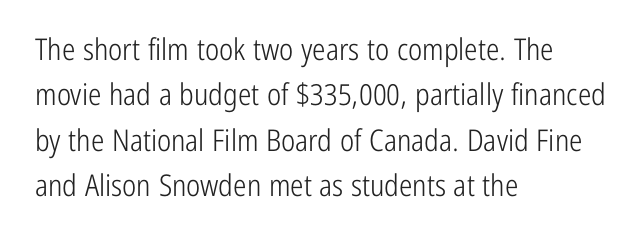
{"serif": "no", "italic": "no", "bold": "no", "weight": "light", "width": "condensed", "stroke_contrast": "low", "x_height": "medium", "monospaced": "no", "underline": "no", "align": "left", "line_spacing": "normal", "line_spacing_ratio": 1.51, "letter_spacing": "normal", "letter_spacing_em": 0.0, "glyph_px": 30}
